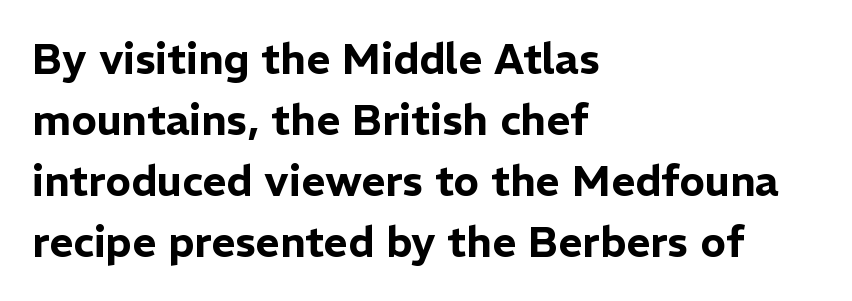
Q: Is the text italic (slanted)? A: No, it is upright.
Q: Is the typeface a serif or a sans-serif typeface? A: Sans-serif.
Q: Is the text underlined? A: No.
Q: How is the paragraph aligned? A: Left-aligned.
Q: Is the spacing between letters normal or unusually wide? A: Normal.
Q: Is the spacing between lines tight, normal or loose? A: Normal.
Q: Width (condensed, normal, or wide)? A: Normal.
Q: Stroke contrast? A: Low.
Q: x-height? A: Medium.
Q: Monospaced? A: No.
